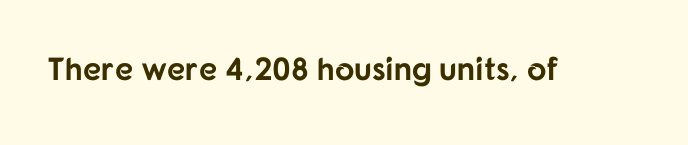
Do the characters align in a grid? No, the font is proportional. The strokes are fattened all the way to bold. The specimen omits any rule beneath the text block's lines. Words appear dense and cohesive because spacing is normal.
